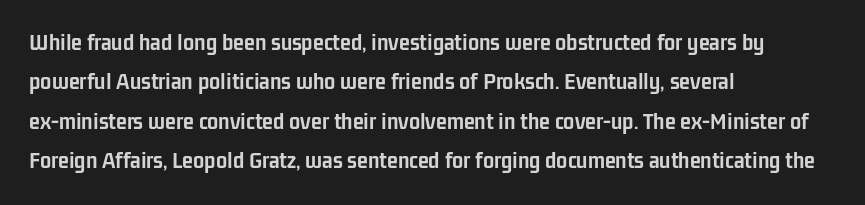
Evenly set lines give the paragraph a standard silhouette. Glance below the letters and you will spot only blank space. Typeset ragged right — the left edge is the straight one. This sample uses plain, unmodified letter spacing. Style check: upright. I'd describe the lettering as bold — thick and assertive.
